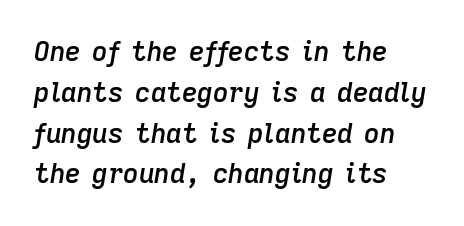
The glyphs are unaccompanied by any horizontal stroke below them. Students, observe: this is what conventionally led text looks like. Tracking here is standard; glyphs follow each other at the usual distance. Observe the lean: these are italic letterforms. The font is running at a semibold setting, under full bold.
